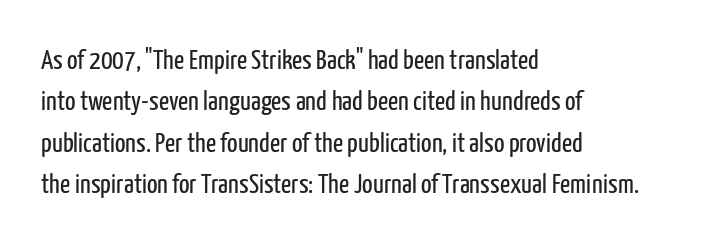
Vertical strokes here are truly vertical. Baseline-to-baseline distance is the conventional proportion of letter height. The letters sit at their default tracking, neither squeezed nor spread. This rendering features lettering with no underline.
